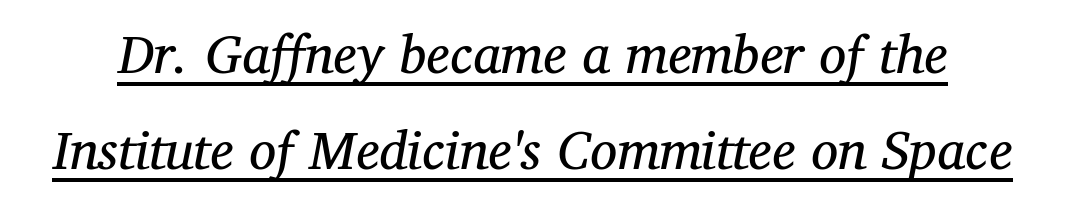
Q: Is the text bold? A: No.
Q: Is the text italic (slanted)? A: Yes, it leans right by about 12 degrees.
Q: Is the typeface a serif or a sans-serif typeface? A: Serif.
Q: Is the text underlined? A: Yes.
Q: Is the spacing between letters normal or unusually wide? A: Normal.
Q: Width (condensed, normal, or wide)? A: Normal.
Q: Stroke contrast? A: Medium.
Q: x-height? A: Medium.
Q: Monospaced? A: No.
